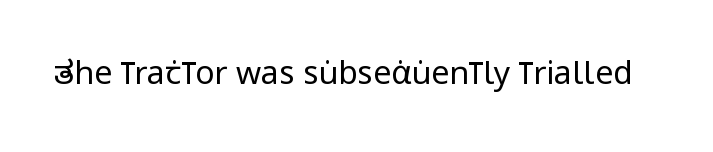
The image shows 32 px regular-weight, condensed sans-serif type, upright; set normal letter spacing, not underlined; low stroke contrast and a large x-height.
